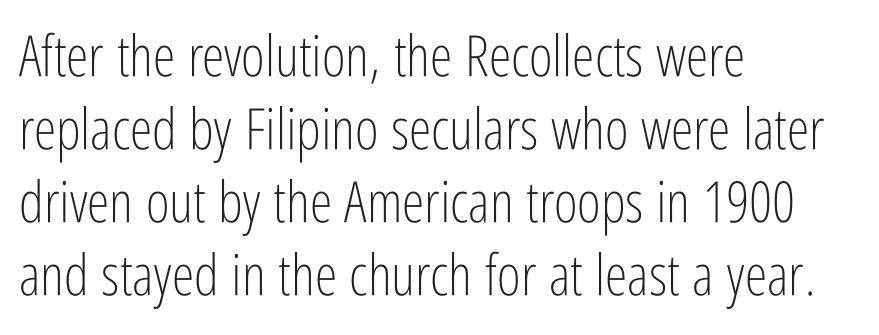
{"serif": "no", "italic": "no", "bold": "no", "weight": "light", "width": "condensed", "stroke_contrast": "low", "x_height": "medium", "monospaced": "no", "underline": "no", "align": "left", "line_spacing": "normal", "line_spacing_ratio": 1.28, "letter_spacing": "normal", "letter_spacing_em": 0.0, "glyph_px": 57}
